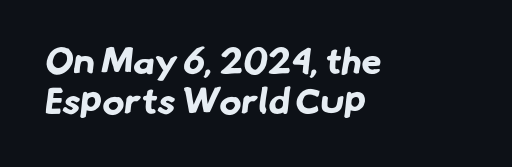
Students, this is bold: see how much ink each stroke carries. A sans-serif font was chosen for this passage. The lines in this sample share a left origin and differ only in where they stop. The zone under the glyphs is completely vacant.
